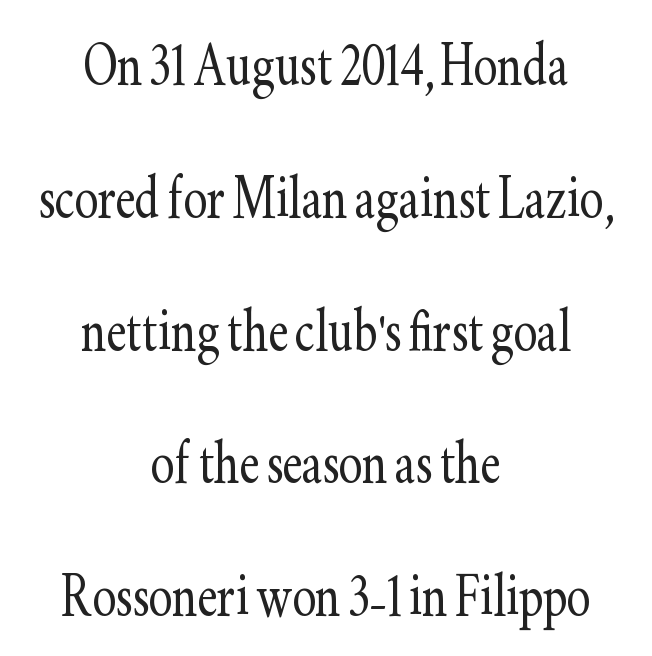
A centered setting, common on invitations and titles, is used for this passage. Serif or sans? Serif — the stroke terminals have little feet. Note the varied advance widths — an 'i' is clearly narrower than an 'm'. Rendered with straight, roman letterforms. Nobody drew a line under any word here.
